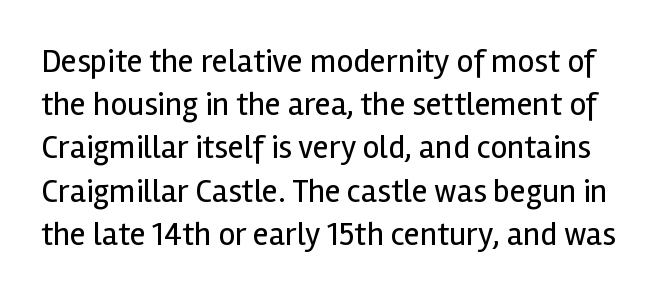
You could call the tracking neutral — neither tight nor loose. The letters stand straight up with perfectly vertical stems. Evenly set lines give the paragraph a standard silhouette. The passage shown is typed in a proportional face where columns would drift.
